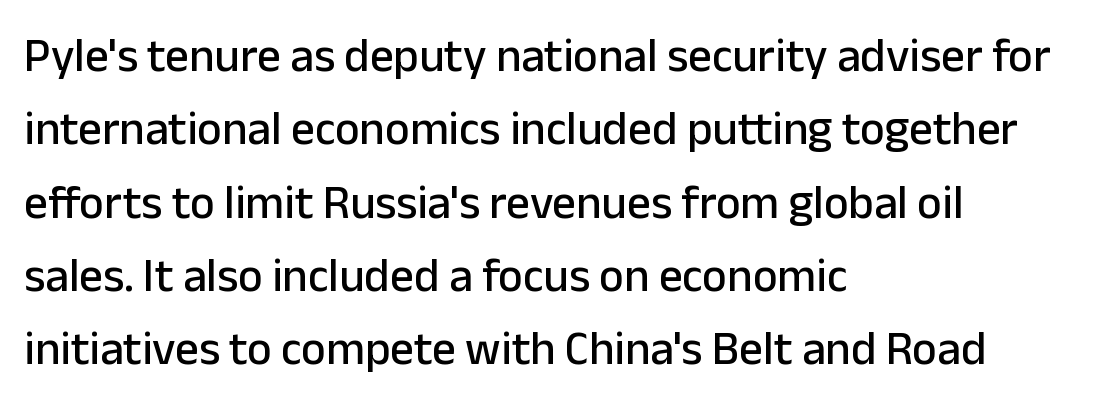
A typesetter would label this face a sans. Glyph-to-glyph distance matches everyday printed text. Proportional: the letters do not fall into vertical columns. The passage is arranged the way most books set body copy — flush left. One glance says typical: line gaps are just what's usual.
